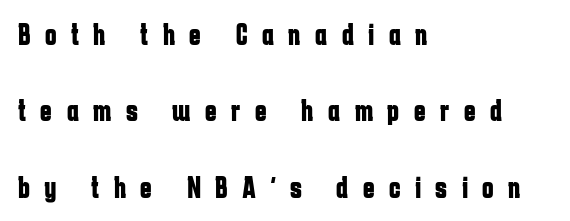
{"serif": "no", "italic": "no", "bold": "yes", "weight": "bold", "width": "condensed", "stroke_contrast": "low", "x_height": "medium", "monospaced": "no", "underline": "no", "align": "left", "line_spacing": "loose", "line_spacing_ratio": 2.46, "letter_spacing": "wide", "letter_spacing_em": 0.47, "glyph_px": 31}
